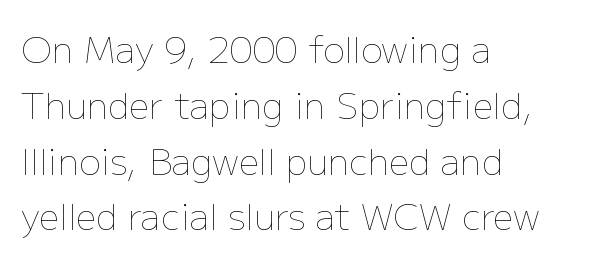
The image shows 36 px thin type, upright; set left-aligned, normal line spacing (1.55x), normal letter spacing, not underlined; low stroke contrast and a medium x-height.
